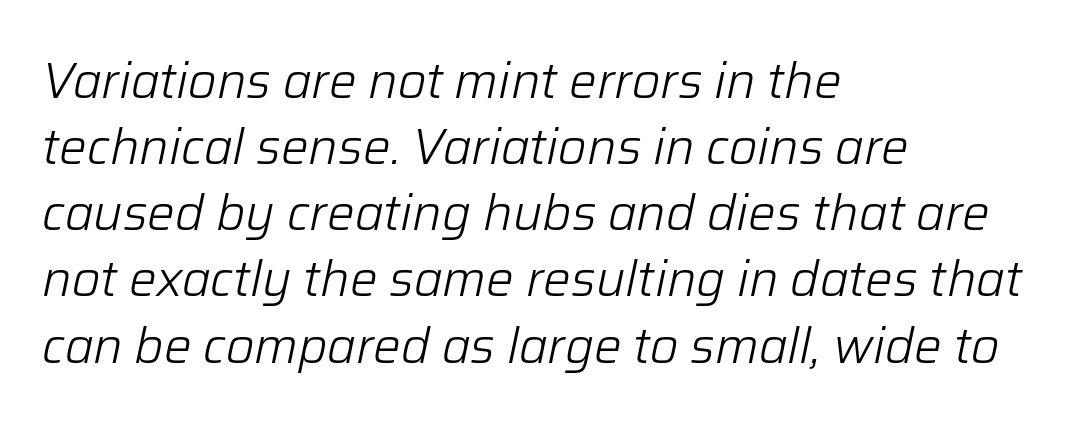
{"italic": "yes", "lean": "right", "slant_degrees": 12, "bold": "no", "weight": "light", "width": "normal", "stroke_contrast": "low", "x_height": "medium", "monospaced": "no", "underline": "no", "align": "left", "line_spacing": "normal", "line_spacing_ratio": 1.35, "letter_spacing": "normal", "letter_spacing_em": 0.0, "glyph_px": 49}
